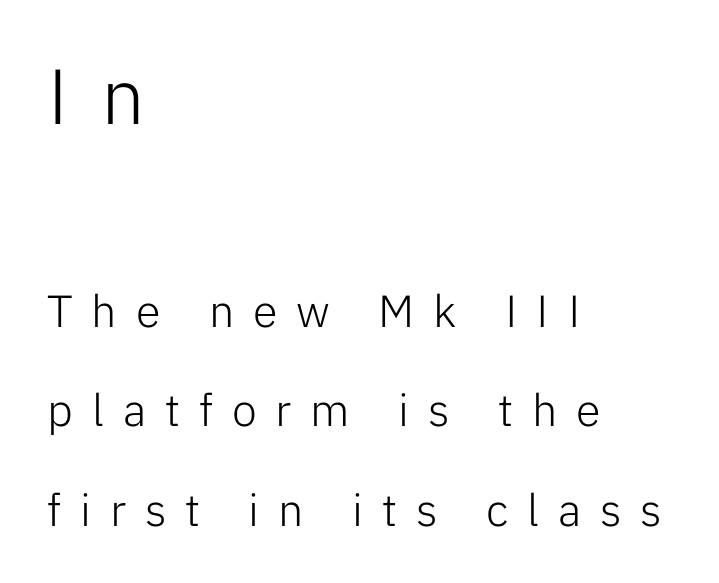
The image shows 78 px light sans-serif type, upright; set left-aligned, loose line spacing (2.21x), unusually wide letter spacing (+0.42 em), not underlined; the first (top) block is 1.73x larger; low stroke contrast and a medium x-height.
